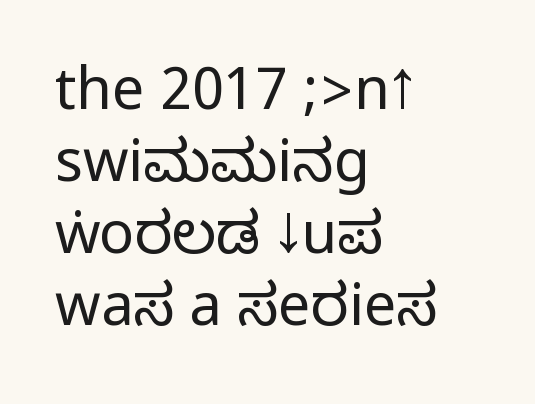
Descender tails drop into unmarked territory. In terms of letterform style, serifs are entirely absent. Alignment: flush left. Varying glyph widths throughout — classic text-font behaviour. Short note: letters normally spaced. Rendered with straight, roman letterforms.
